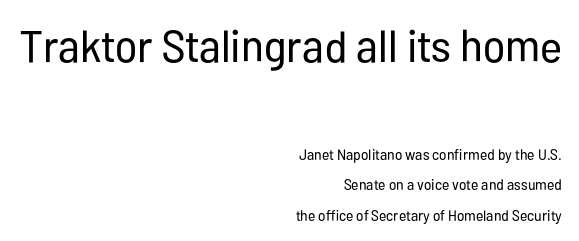
Q: Is the text bold? A: No.
Q: Is the text italic (slanted)? A: No, it is upright.
Q: Is the typeface a serif or a sans-serif typeface? A: Sans-serif.
Q: Is the text underlined? A: No.
Q: How is the paragraph aligned? A: Right-aligned.
Q: Is the spacing between letters normal or unusually wide? A: Normal.
Q: Is the spacing between lines tight, normal or loose? A: Loose.
Q: Which block of text is set in a larger size, the first (top) or the second (bottom)? A: The first (top) one.
Q: Width (condensed, normal, or wide)? A: Condensed.
Q: Stroke contrast? A: Low.
Q: x-height? A: Medium.
Q: Monospaced? A: No.
